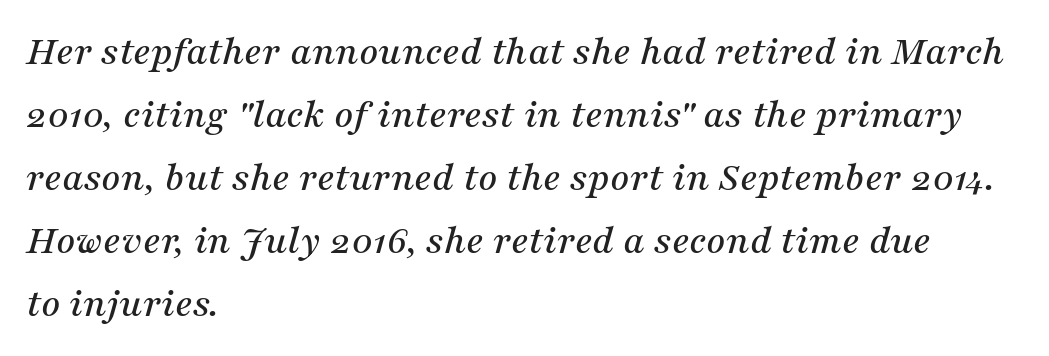
{"serif": "yes", "italic": "yes", "lean": "right", "slant_degrees": 16, "width": "normal", "stroke_contrast": "medium", "x_height": "medium", "monospaced": "no", "underline": "no", "align": "left", "line_spacing": "normal", "line_spacing_ratio": 1.5, "letter_spacing": "normal", "letter_spacing_em": 0.0, "glyph_px": 42}
